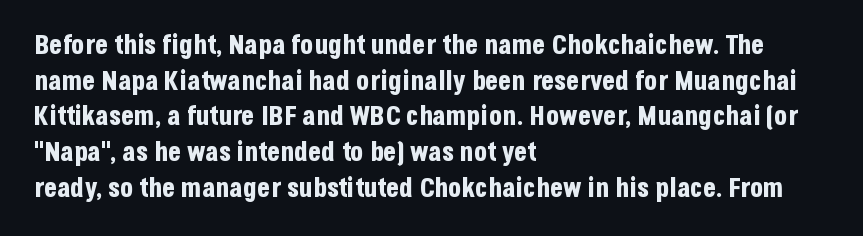
The image shows 27 px bold type, upright; set left-aligned, normal line spacing (1.32x), normal letter spacing, not underlined.
